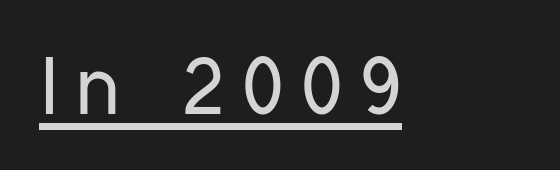
The image shows 80 px regular-weight, condensed sans-serif type, upright; set unusually wide letter spacing (+0.22 em), underlined; low stroke contrast and a medium x-height.
